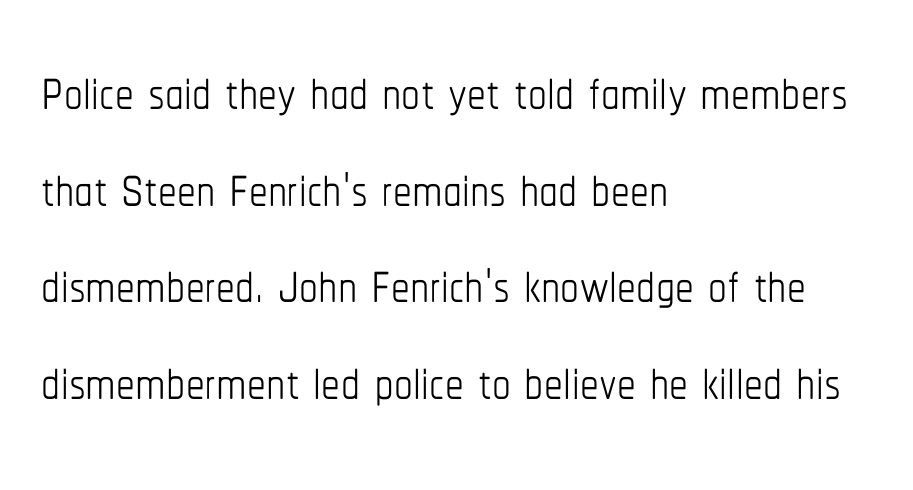
{"italic": "no", "bold": "no", "weight": "thin", "width": "condensed", "stroke_contrast": "low", "x_height": "medium", "monospaced": "no", "underline": "no", "align": "left", "line_spacing": "normal", "line_spacing_ratio": 1.29, "letter_spacing": "normal", "letter_spacing_em": 0.0, "glyph_px": 75}
